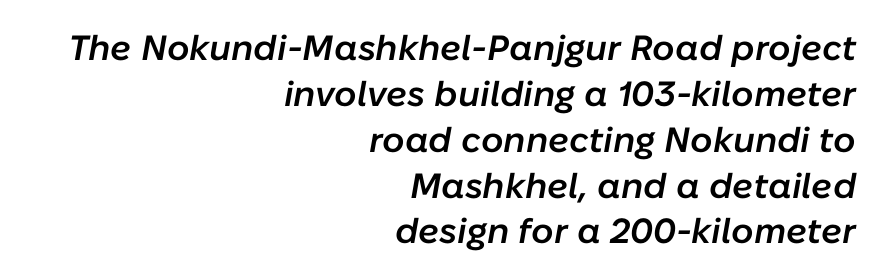
{"italic": "yes", "lean": "right", "slant_degrees": 10, "bold": "semi", "weight": "semibold", "width": "normal", "stroke_contrast": "low", "x_height": "medium", "monospaced": "no", "underline": "no", "align": "right", "line_spacing": "normal", "line_spacing_ratio": 1.31, "letter_spacing": "normal", "letter_spacing_em": 0.0, "glyph_px": 35}
